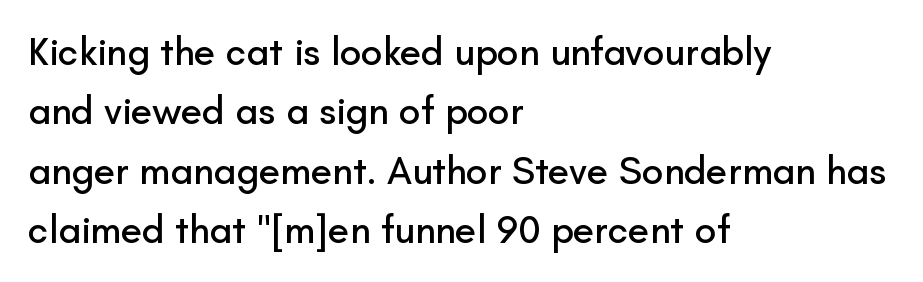
Q: Is the text italic (slanted)? A: No, it is upright.
Q: Is the typeface a serif or a sans-serif typeface? A: Sans-serif.
Q: Is the text underlined? A: No.
Q: How is the paragraph aligned? A: Left-aligned.
Q: Is the spacing between letters normal or unusually wide? A: Normal.
Q: Is the spacing between lines tight, normal or loose? A: Normal.
Q: Width (condensed, normal, or wide)? A: Normal.
Q: Stroke contrast? A: Low.
Q: x-height? A: Small.
Q: Monospaced? A: No.
